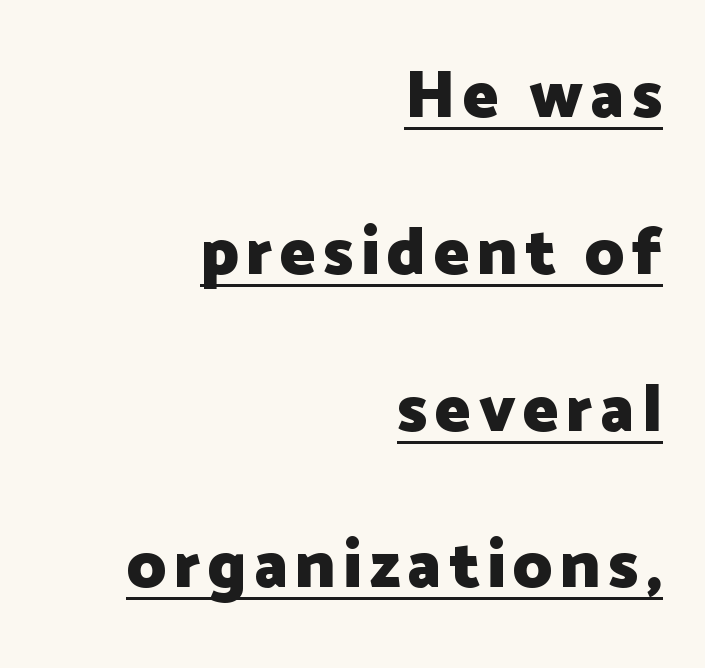
The image shows 67 px heavy sans-serif type, upright; set right-aligned, loose line spacing (2.34x), underlined; low stroke contrast and a medium x-height.
